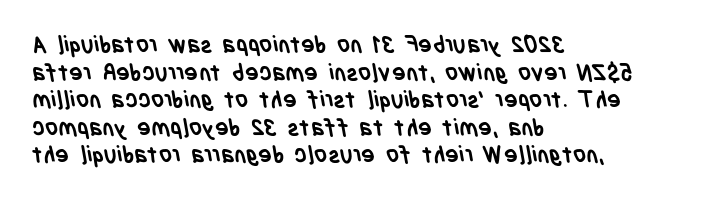
{"bold": "yes", "underline": "no", "align": "left", "line_spacing_ratio": 1.2, "letter_spacing": "normal", "letter_spacing_em": 0.0, "glyph_px": 23}
